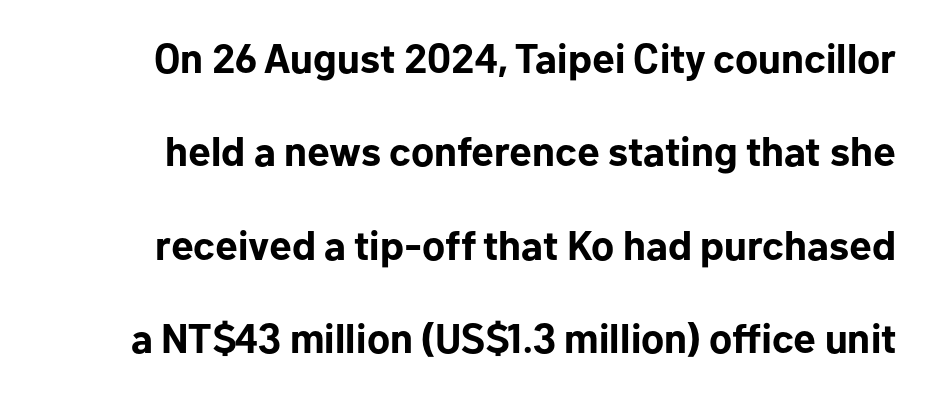
The image shows 41 px bold sans-serif type, upright; set loose line spacing (2.28x), normal letter spacing, not underlined; low stroke contrast and a medium x-height.
